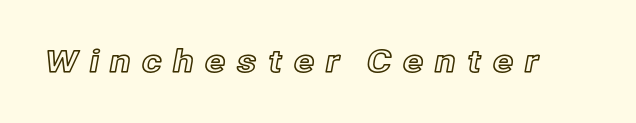
The passage shown has open, widely tracked lettering throughout. You could not count columns in this text — the font is proportionally spaced. The string is rendered with underlining switched off.
